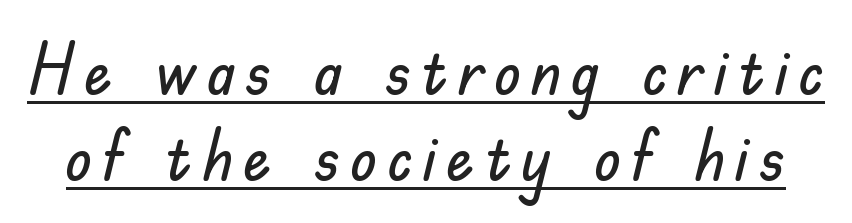
Q: Is the text italic (slanted)? A: Yes.
Q: Is the typeface a serif or a sans-serif typeface? A: Sans-serif.
Q: Is the text underlined? A: Yes.
Q: Width (condensed, normal, or wide)? A: Normal.
Q: Stroke contrast? A: Low.
Q: x-height? A: Small.
Q: Monospaced? A: No.
